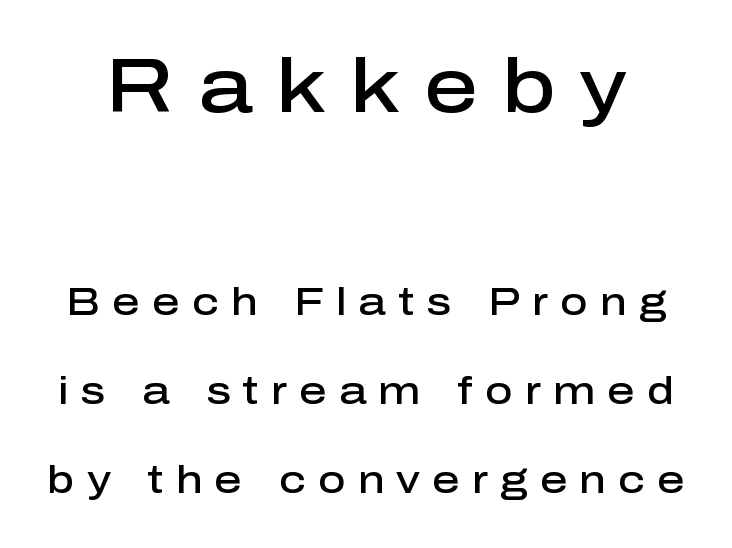
Q: Is the text bold? A: Semi-bold.
Q: Is the text italic (slanted)? A: No, it is upright.
Q: Is the typeface a serif or a sans-serif typeface? A: Sans-serif.
Q: Is the text underlined? A: No.
Q: Is the spacing between letters normal or unusually wide? A: Unusually wide.
Q: Is the spacing between lines tight, normal or loose? A: Loose.
Q: Which block of text is set in a larger size, the first (top) or the second (bottom)? A: The first (top) one.
Q: Width (condensed, normal, or wide)? A: Normal.
Q: Stroke contrast? A: Low.
Q: x-height? A: Medium.
Q: Monospaced? A: No.
